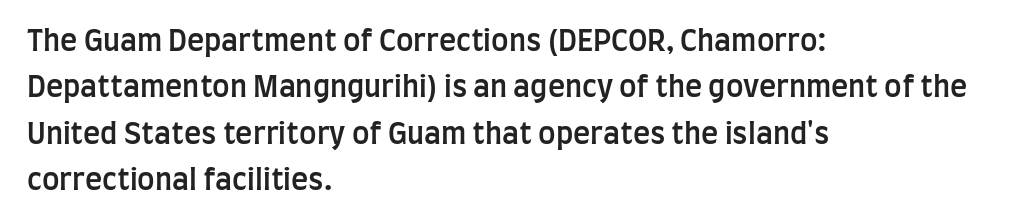
Letter spacing: default. Each letter's strokes conclude bluntly, with no projecting serifs. Do the letters lean? They stand straight. Students, this is semibold: more ink than regular, less than bold. Baseline-to-baseline distance is the conventional proportion of letter height.
